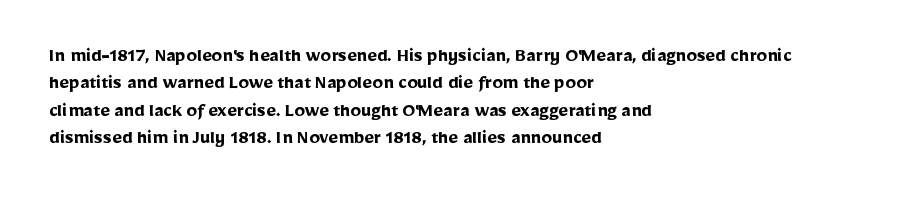
{"italic": "no", "bold": "yes", "underline": "no", "align": "left", "line_spacing": "normal", "line_spacing_ratio": 1.3, "letter_spacing": "normal", "letter_spacing_em": 0.0, "glyph_px": 21}
